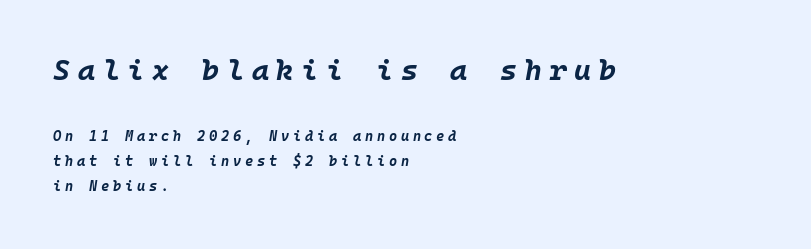
Q: Is the text bold? A: Yes.
Q: Is the text italic (slanted)? A: Yes, it leans right by about 10 degrees.
Q: Is the text underlined? A: No.
Q: How is the paragraph aligned? A: Left-aligned.
Q: Is the spacing between letters normal or unusually wide? A: Unusually wide.
Q: Which block of text is set in a larger size, the first (top) or the second (bottom)? A: The first (top) one.
Q: Width (condensed, normal, or wide)? A: Normal.
Q: Stroke contrast? A: Low.
Q: x-height? A: Large.
Q: Monospaced? A: Yes.
